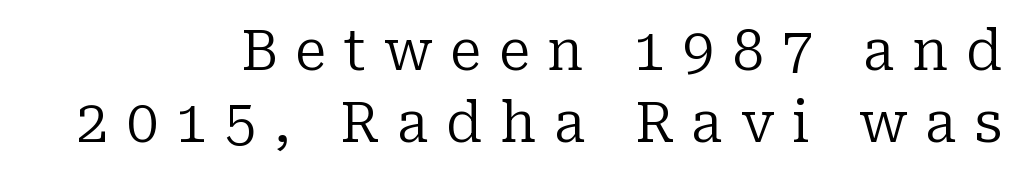
The image shows 57 px regular-weight serif type, upright; set right-aligned, normal line spacing (1.27x), unusually wide letter spacing (+0.31 em), not underlined; low stroke contrast and a medium x-height.
